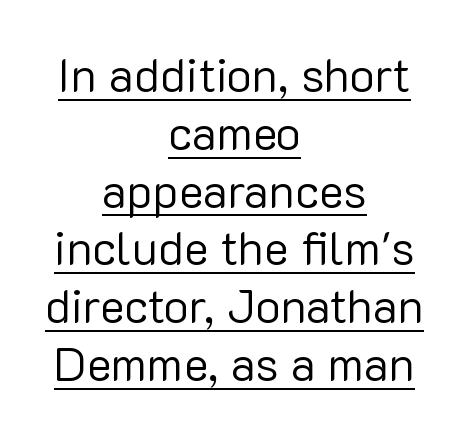
{"serif": "no", "italic": "no", "bold": "no", "weight": "regular", "width": "normal", "stroke_contrast": "low", "x_height": "medium", "monospaced": "no", "underline": "yes", "align": "center", "line_spacing_ratio": 1.23, "letter_spacing": "normal", "letter_spacing_em": 0.0, "glyph_px": 47}
